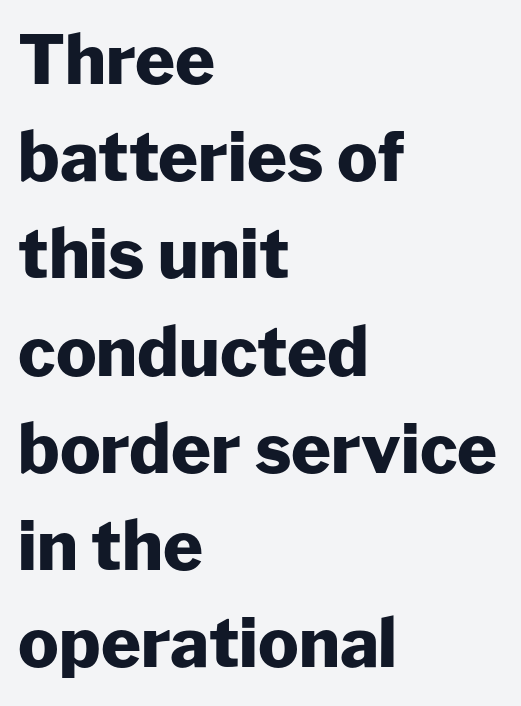
Q: Is the text bold? A: Yes.
Q: Is the text italic (slanted)? A: No, it is upright.
Q: Is the typeface a serif or a sans-serif typeface? A: Sans-serif.
Q: Is the text underlined? A: No.
Q: How is the paragraph aligned? A: Left-aligned.
Q: Is the spacing between letters normal or unusually wide? A: Normal.
Q: Is the spacing between lines tight, normal or loose? A: Normal.
Q: Width (condensed, normal, or wide)? A: Normal.
Q: Stroke contrast? A: Low.
Q: x-height? A: Medium.
Q: Monospaced? A: No.
